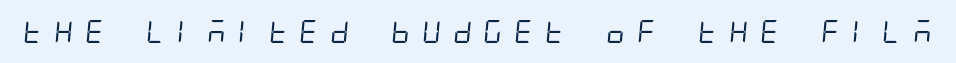
The image shows 23 px text type; set unusually wide letter spacing (+0.39 em), not underlined.
